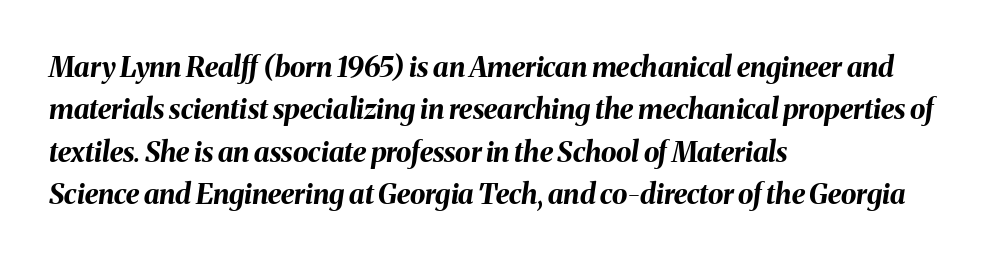
The image shows 28 px bold type, italic (leaning right); set left-aligned, normal line spacing (1.51x), normal letter spacing, not underlined; medium stroke contrast and a medium x-height.
